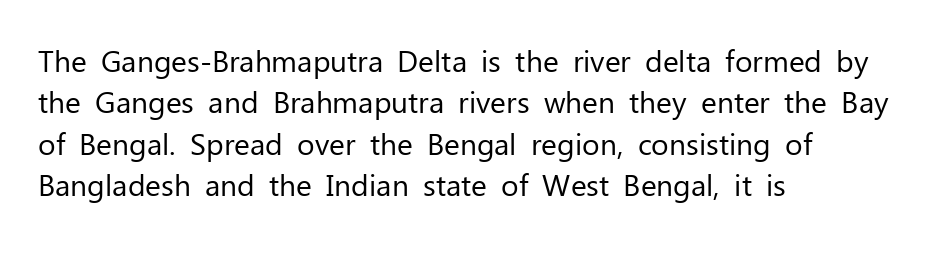
Q: Is the text bold? A: No.
Q: Is the text italic (slanted)? A: No, it is upright.
Q: Is the typeface a serif or a sans-serif typeface? A: Sans-serif.
Q: Is the text underlined? A: No.
Q: How is the paragraph aligned? A: Left-aligned.
Q: Is the spacing between letters normal or unusually wide? A: Normal.
Q: Is the spacing between lines tight, normal or loose? A: Normal.
Q: Width (condensed, normal, or wide)? A: Normal.
Q: Stroke contrast? A: Low.
Q: x-height? A: Medium.
Q: Monospaced? A: No.
